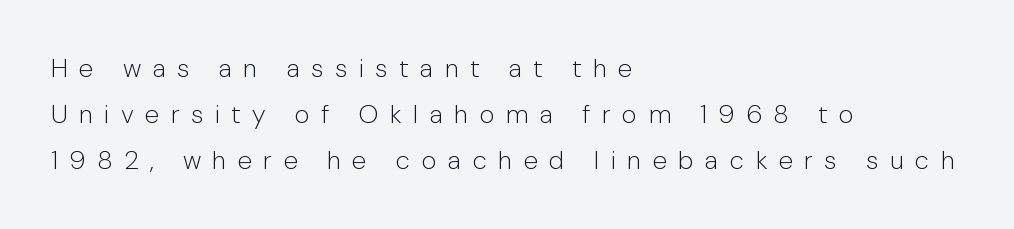
The letterforms sit at book weight or below. In CSS terms this would be text-align: left. This rendering features lettering with no underline. The gaps between neighbouring characters are conspicuously large. The letters stand upright; this is a roman face.
